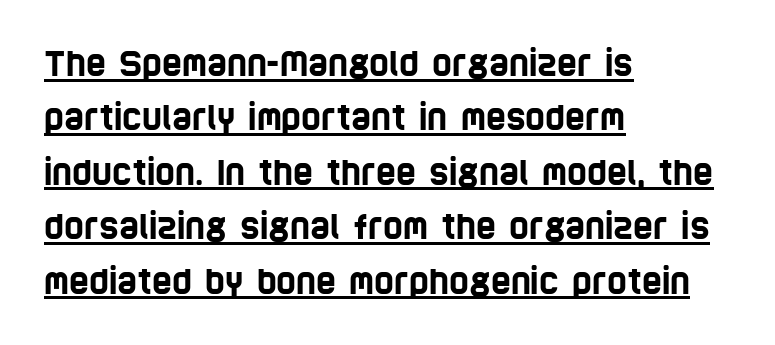
The image shows 34 px condensed sans-serif type; set left-aligned, normal line spacing (1.6x), normal letter spacing, underlined; low stroke contrast and a large x-height.
